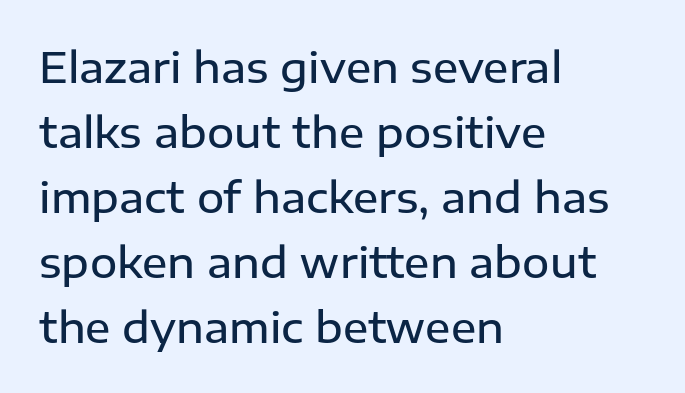
The rendering anchors every line to the left-hand side. Each letter keeps its own natural width here, so spacing adapts to shape. These lines sit exactly where default settings would place them. Its strokes are somewhat broadened, the hallmark of semibold type. Classification — sans serif. Decoration check: the copy has no underline.
